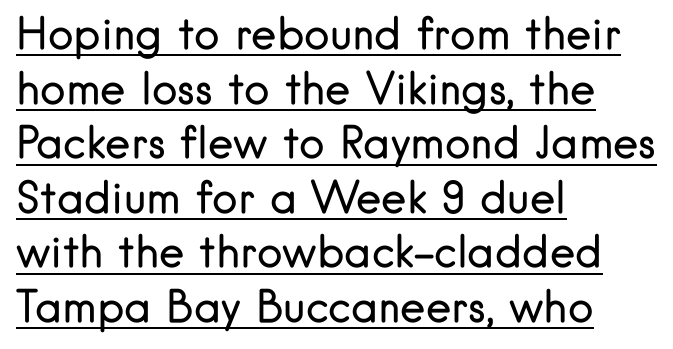
{"serif": "no", "italic": "no", "bold": "no", "weight": "regular", "width": "normal", "stroke_contrast": "low", "x_height": "small", "monospaced": "no", "underline": "yes", "align": "left", "line_spacing": "normal", "line_spacing_ratio": 1.27, "letter_spacing": "normal", "letter_spacing_em": 0.0, "glyph_px": 43}
